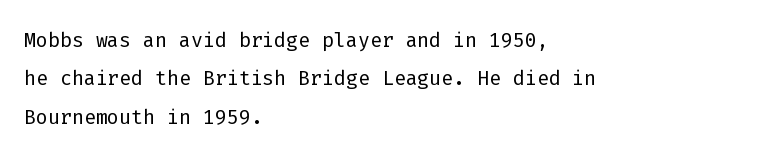
Q: Is the text bold? A: No.
Q: Is the text italic (slanted)? A: No, it is upright.
Q: Is the typeface a serif or a sans-serif typeface? A: Sans-serif.
Q: Is the text underlined? A: No.
Q: How is the paragraph aligned? A: Left-aligned.
Q: Is the spacing between letters normal or unusually wide? A: Normal.
Q: Is the spacing between lines tight, normal or loose? A: Normal.
Q: Width (condensed, normal, or wide)? A: Normal.
Q: Stroke contrast? A: Low.
Q: x-height? A: Medium.
Q: Monospaced? A: Yes.
